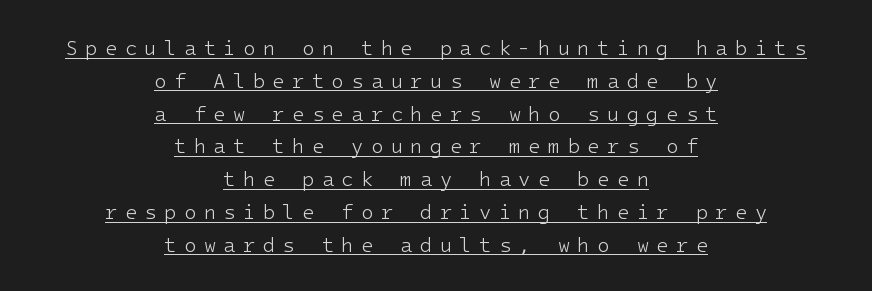
The image shows 20 px text type, upright; set centered, normal line spacing (1.64x), unusually wide letter spacing (+0.37 em), underlined.
